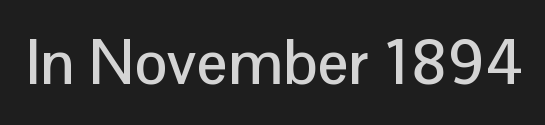
Q: Is the text italic (slanted)? A: No, it is upright.
Q: Is the typeface a serif or a sans-serif typeface? A: Sans-serif.
Q: Is the text underlined? A: No.
Q: Is the spacing between letters normal or unusually wide? A: Normal.
Q: Width (condensed, normal, or wide)? A: Normal.
Q: Stroke contrast? A: Low.
Q: x-height? A: Medium.
Q: Monospaced? A: No.
